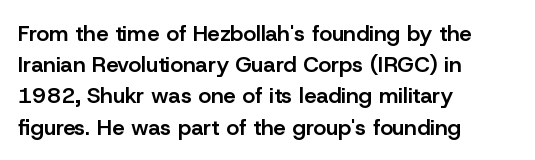
Q: Is the text bold? A: Semi-bold.
Q: Is the text italic (slanted)? A: No, it is upright.
Q: Is the text underlined? A: No.
Q: How is the paragraph aligned? A: Left-aligned.
Q: Is the spacing between letters normal or unusually wide? A: Normal.
Q: Is the spacing between lines tight, normal or loose? A: Normal.
